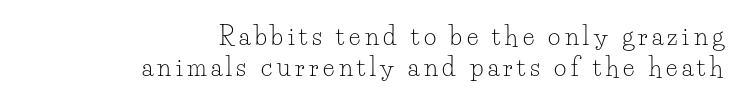
The specimen omits any rule beneath the text block's lines. A flush-right, rag-left setting is used for this passage. Tall strokes in this sample are plumb rather than angled. Quick note: interline space is typical. Each stroke keeps to a modest, everyday thickness or less.
